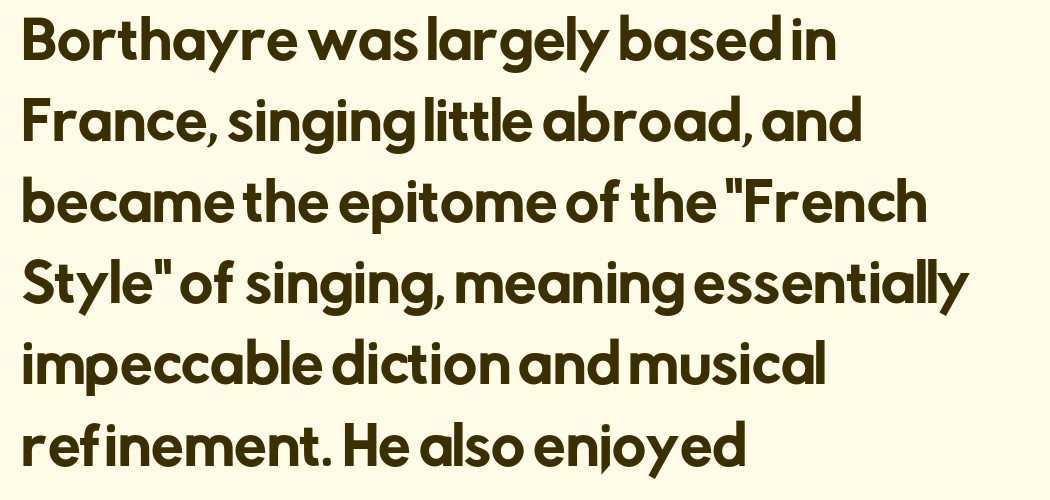
Q: Is the text italic (slanted)? A: No, it is upright.
Q: Is the typeface a serif or a sans-serif typeface? A: Sans-serif.
Q: Is the text underlined? A: No.
Q: How is the paragraph aligned? A: Left-aligned.
Q: Is the spacing between letters normal or unusually wide? A: Normal.
Q: Is the spacing between lines tight, normal or loose? A: Normal.
Q: Width (condensed, normal, or wide)? A: Normal.
Q: Stroke contrast? A: Low.
Q: x-height? A: Medium.
Q: Monospaced? A: No.
